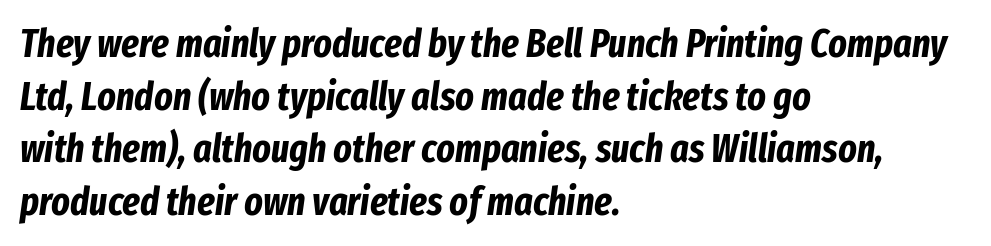
{"italic": "yes", "lean": "right", "slant_degrees": 8, "bold": "yes", "weight": "bold", "width": "condensed", "stroke_contrast": "low", "x_height": "medium", "monospaced": "no", "underline": "no", "align": "left", "line_spacing": "normal", "line_spacing_ratio": 1.35, "letter_spacing": "normal", "letter_spacing_em": 0.0, "glyph_px": 39}
